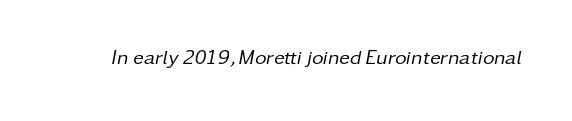
No heavy texture on the line: the type isn't bold. Words appear dense and cohesive because spacing is normal. The foot of each line stays bare and open. Does the lettering tilt? It does — this is italic.
